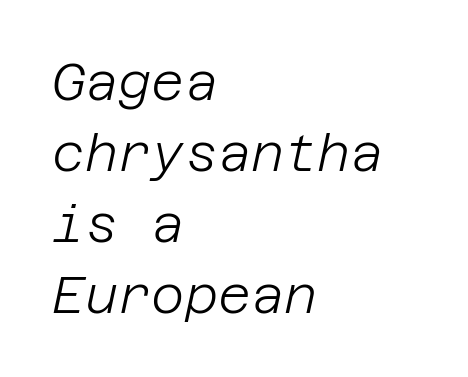
Q: Is the text bold? A: No.
Q: Is the text italic (slanted)? A: Yes, it leans right by about 12 degrees.
Q: Is the text underlined? A: No.
Q: How is the paragraph aligned? A: Left-aligned.
Q: Is the spacing between letters normal or unusually wide? A: Normal.
Q: Is the spacing between lines tight, normal or loose? A: Normal.
Q: Width (condensed, normal, or wide)? A: Normal.
Q: Stroke contrast? A: Low.
Q: x-height? A: Large.
